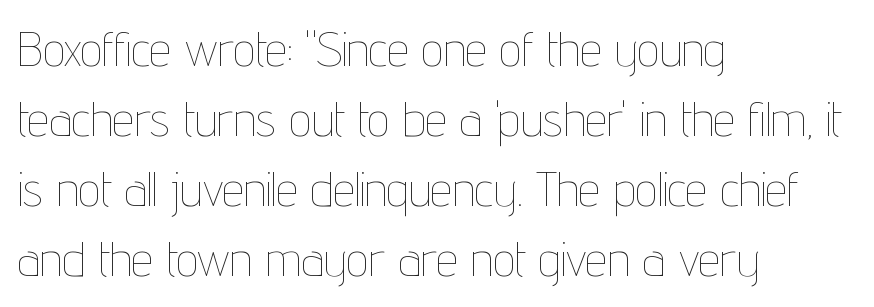
The image shows 49 px thin, condensed type, upright; set left-aligned, normal line spacing (1.43x), normal letter spacing, not underlined; low stroke contrast and a medium x-height.
